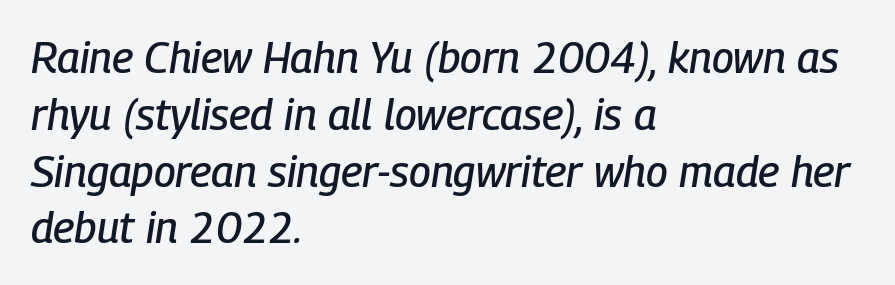
Q: Is the text italic (slanted)? A: Yes, it leans right by about 9 degrees.
Q: Is the text underlined? A: No.
Q: How is the paragraph aligned? A: Left-aligned.
Q: Is the spacing between letters normal or unusually wide? A: Normal.
Q: Is the spacing between lines tight, normal or loose? A: Normal.
Q: Width (condensed, normal, or wide)? A: Condensed.
Q: Stroke contrast? A: Low.
Q: x-height? A: Medium.
Q: Monospaced? A: No.
